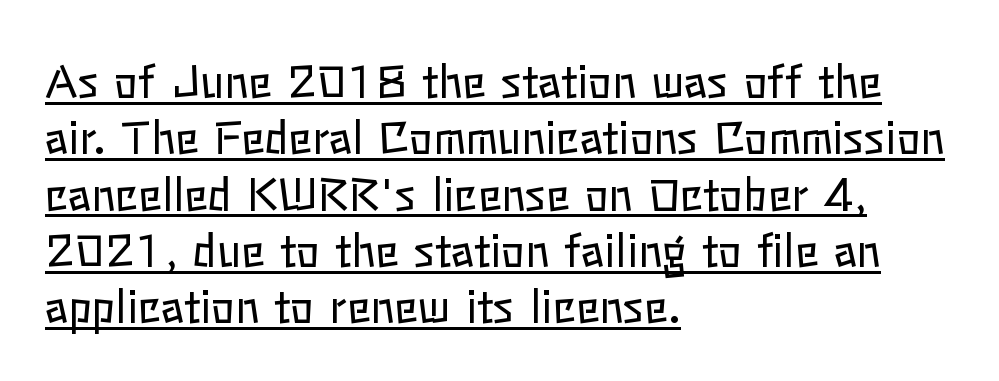
Here the designer chose a conventional face with non-uniform glyph widths. A light-to-regular cut is what we see here. The block of text has a typical density, with ordinary space between rows. Is there any slant? The stems are plumb. Horizontally, the lines are justified to the leading edge only.
